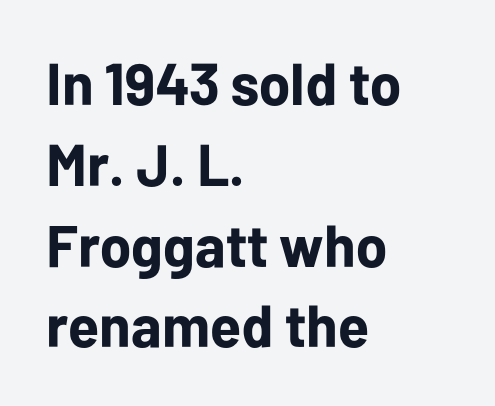
Unmarked baselines from the first word to the last. Between one letter and the next there's only the usual sliver of space. A typesetter would call this proportional, since set widths differ per character. Every stem runs plumb, perpendicular to the baseline. Letterform terminals end flat and unadorned throughout the passage. Line starts are locked; line ends wander.
